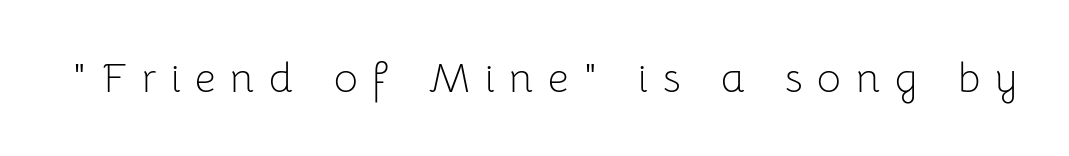
The image shows 41 px light sans-serif type, upright; set unusually wide letter spacing (+0.36 em), not underlined; low stroke contrast and a medium x-height.
